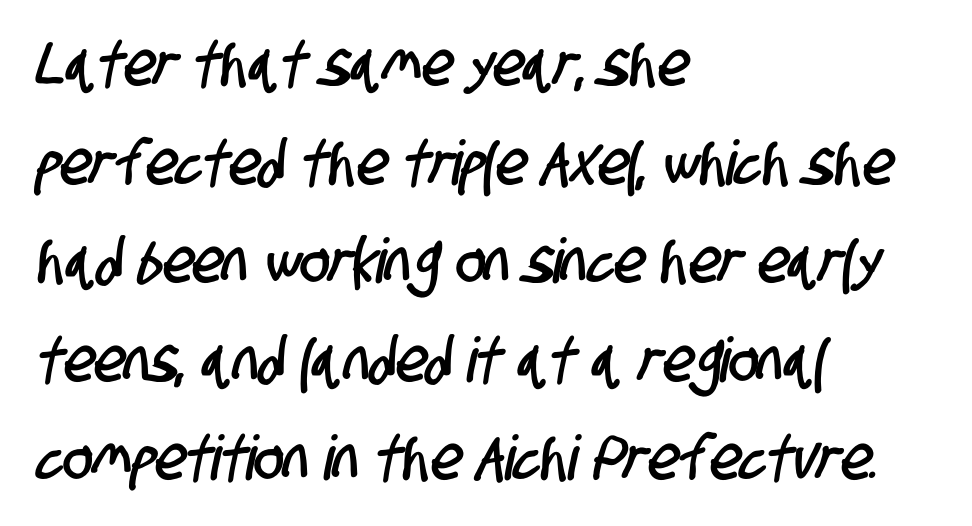
Q: Is the typeface a serif or a sans-serif typeface? A: Sans-serif.
Q: Is the text underlined? A: No.
Q: How is the paragraph aligned? A: Left-aligned.
Q: Is the spacing between letters normal or unusually wide? A: Normal.
Q: Is the spacing between lines tight, normal or loose? A: Normal.
Q: Width (condensed, normal, or wide)? A: Condensed.
Q: Stroke contrast? A: Low.
Q: x-height? A: Large.
Q: Monospaced? A: No.
